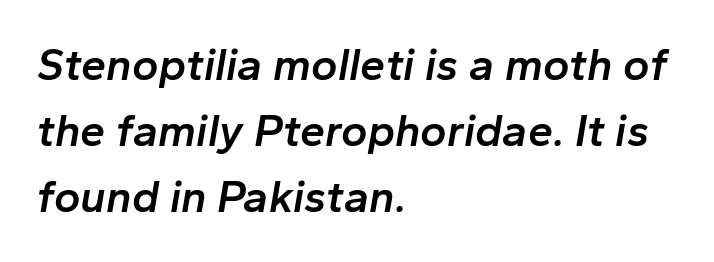
Q: Is the text bold? A: Semi-bold.
Q: Is the text italic (slanted)? A: Yes, it leans right by about 10 degrees.
Q: Is the text underlined? A: No.
Q: How is the paragraph aligned? A: Left-aligned.
Q: Is the spacing between letters normal or unusually wide? A: Normal.
Q: Is the spacing between lines tight, normal or loose? A: Normal.
Q: Width (condensed, normal, or wide)? A: Normal.
Q: Stroke contrast? A: Low.
Q: x-height? A: Medium.
Q: Monospaced? A: No.
